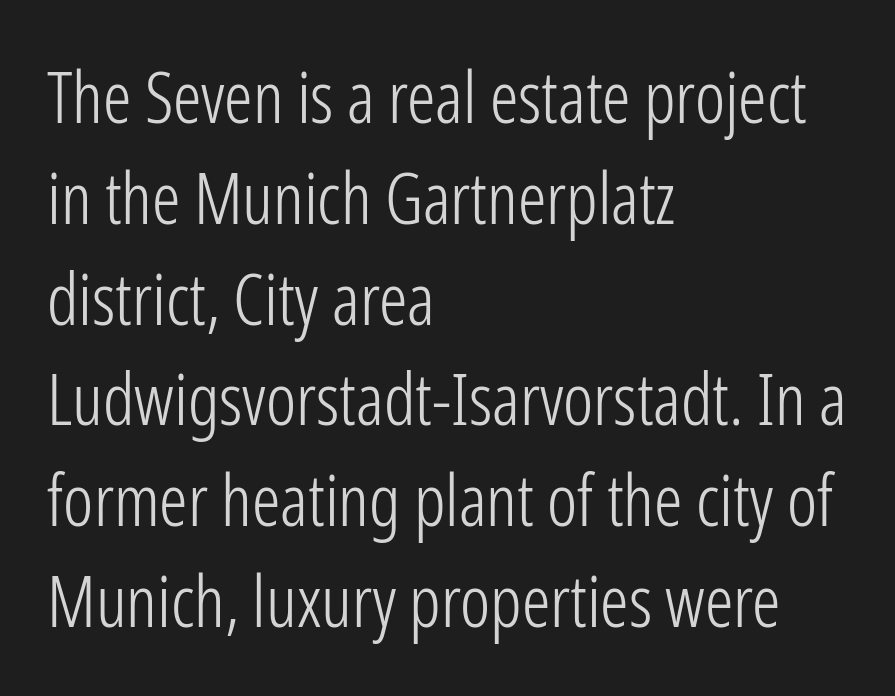
Is this a fixed-width face? No — the glyphs have proportional, varying widths. Teacher's note: observe the even left margin — that is flush-left alignment. Is the stroke heavy? The answer is a plain regular-or-lighter. The font's upright variant was chosen for this text.
